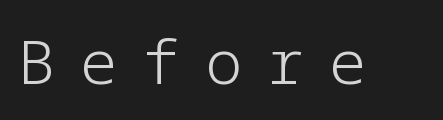
The image shows 61 px light sans-serif type, upright; set unusually wide letter spacing (+0.42 em), not underlined; low stroke contrast and a medium x-height.
